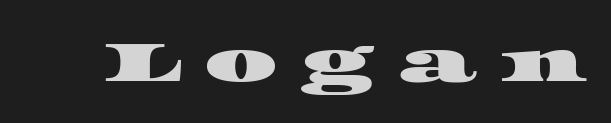
{"serif": "yes", "width": "wide", "stroke_contrast": "high", "x_height": "large", "monospaced": "no", "underline": "no", "letter_spacing": "wide", "letter_spacing_em": 0.39, "glyph_px": 58}
